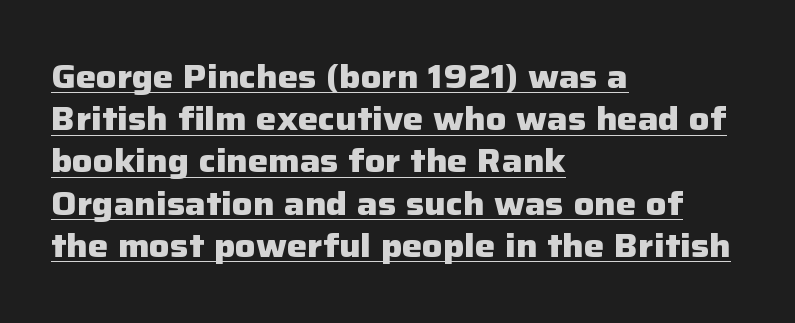
Q: Is the text bold? A: Yes.
Q: Is the text italic (slanted)? A: No, it is upright.
Q: Is the typeface a serif or a sans-serif typeface? A: Sans-serif.
Q: Is the text underlined? A: Yes.
Q: How is the paragraph aligned? A: Left-aligned.
Q: Is the spacing between letters normal or unusually wide? A: Normal.
Q: Is the spacing between lines tight, normal or loose? A: Normal.
Q: Width (condensed, normal, or wide)? A: Normal.
Q: Stroke contrast? A: Low.
Q: x-height? A: Medium.
Q: Monospaced? A: No.
